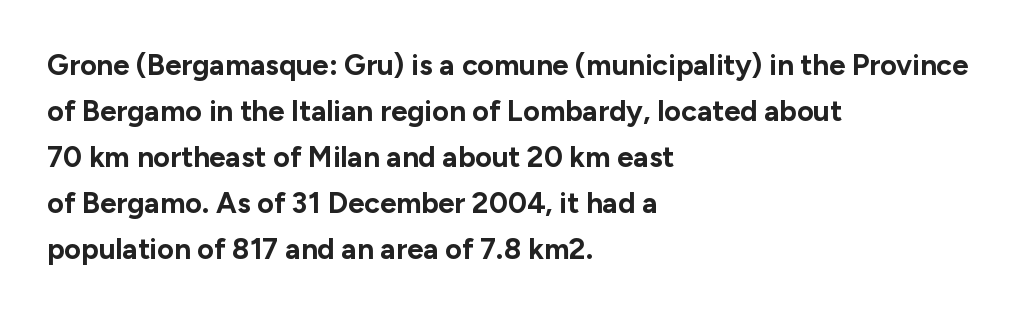
{"serif": "no", "italic": "no", "bold": "yes", "weight": "bold", "width": "normal", "stroke_contrast": "low", "x_height": "medium", "monospaced": "no", "underline": "no", "align": "left", "line_spacing": "normal", "line_spacing_ratio": 1.59, "letter_spacing": "normal", "letter_spacing_em": 0.0, "glyph_px": 29}
